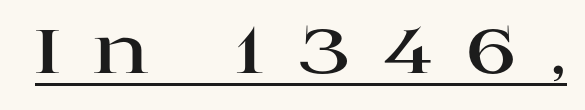
The image shows 71 px bold, wide serif type, upright; set unusually wide letter spacing (+0.46 em), underlined; high stroke contrast and a large x-height.
